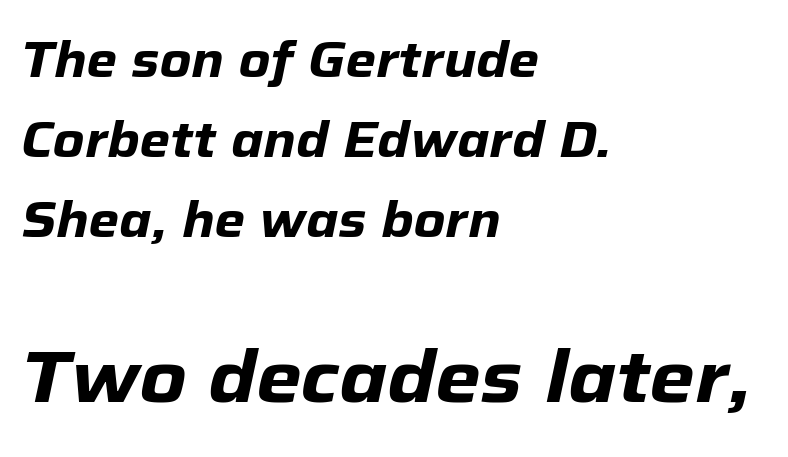
In terms of leading, this rendering sits right in the middle. These words are printed bold, with thick strokes throughout. Quick note: underline off. The designer gave the closing block more size than the opening block.
